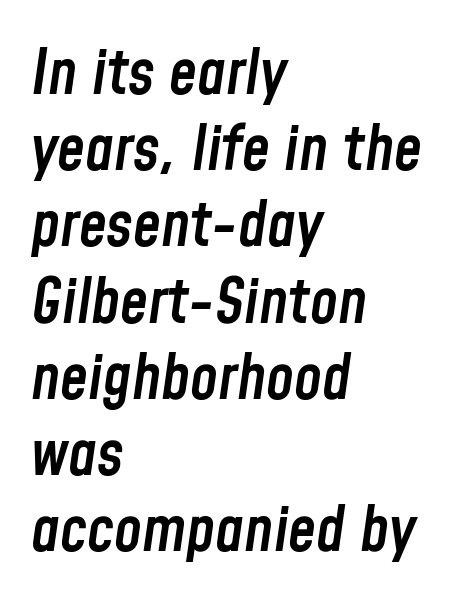
{"italic": "yes", "lean": "right", "slant_degrees": 8, "bold": "semi", "weight": "semibold", "width": "condensed", "stroke_contrast": "low", "x_height": "medium", "monospaced": "no", "underline": "no", "align": "left", "line_spacing_ratio": 1.21, "letter_spacing": "normal", "letter_spacing_em": 0.0, "glyph_px": 63}
